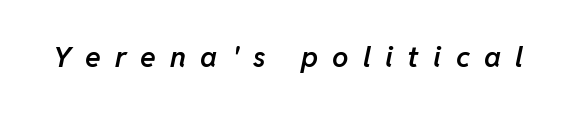
Caption: expanded tracking, letters set apart. The specimen reads as italic at a glance. The space directly below the letters is spotless. The letters advance in unequal steps, a hallmark of proportional type. The typesetting leans somewhat heavy: a semibold.
